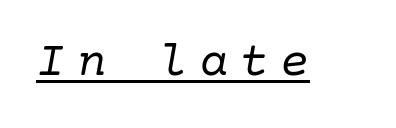
Q: Is the text bold? A: No.
Q: Is the text italic (slanted)? A: Yes, it leans right by about 10 degrees.
Q: Is the typeface a serif or a sans-serif typeface? A: Serif.
Q: Is the text underlined? A: Yes.
Q: Is the spacing between letters normal or unusually wide? A: Unusually wide.
Q: Width (condensed, normal, or wide)? A: Normal.
Q: Stroke contrast? A: Low.
Q: x-height? A: Medium.
